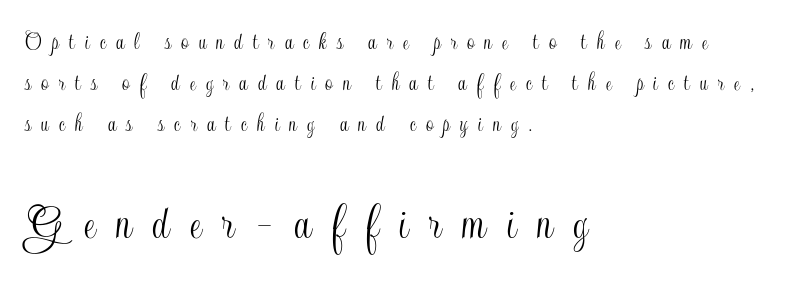
Q: Is the text italic (slanted)? A: Yes.
Q: Is the text underlined? A: No.
Q: How is the paragraph aligned? A: Left-aligned.
Q: Is the spacing between letters normal or unusually wide? A: Unusually wide.
Q: Is the spacing between lines tight, normal or loose? A: Normal.
Q: Which block of text is set in a larger size, the first (top) or the second (bottom)? A: The second (bottom) one.
Q: Width (condensed, normal, or wide)? A: Condensed.
Q: x-height? A: Small.
Q: Monospaced? A: No.
